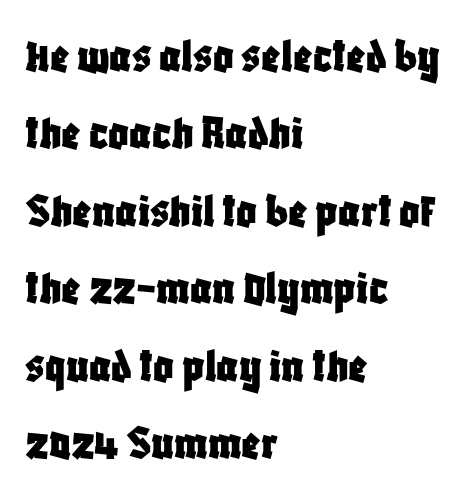
The image shows 50 px condensed sans-serif type, upright; set left-aligned, normal line spacing (1.55x), normal letter spacing, not underlined; low stroke contrast and a large x-height.
